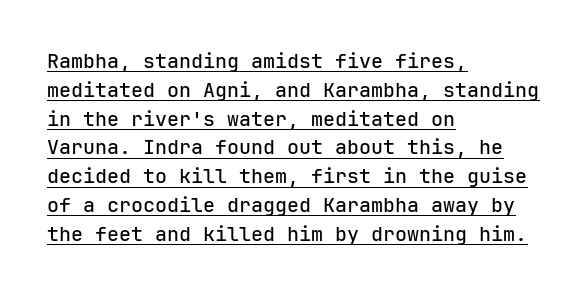
{"italic": "no", "underline": "yes", "align": "left", "line_spacing": "normal", "line_spacing_ratio": 1.44, "letter_spacing": "normal", "letter_spacing_em": 0.0, "glyph_px": 20}
